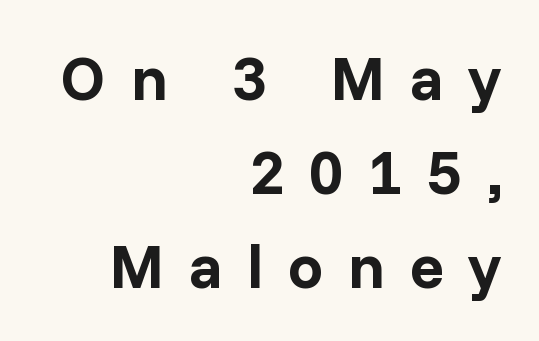
{"serif": "no", "italic": "no", "bold": "yes", "weight": "bold", "width": "normal", "stroke_contrast": "low", "x_height": "medium", "monospaced": "no", "underline": "no", "align": "right", "line_spacing": "normal", "line_spacing_ratio": 1.49, "letter_spacing": "wide", "letter_spacing_em": 0.39, "glyph_px": 63}
